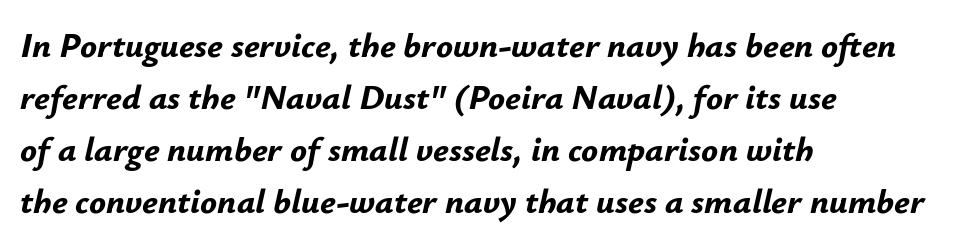
{"italic": "yes", "lean": "right", "slant_degrees": 12, "bold": "yes", "weight": "bold", "width": "normal", "stroke_contrast": "low", "x_height": "small", "monospaced": "no", "underline": "no", "align": "left", "line_spacing": "normal", "line_spacing_ratio": 1.49, "letter_spacing": "normal", "letter_spacing_em": 0.0, "glyph_px": 35}
